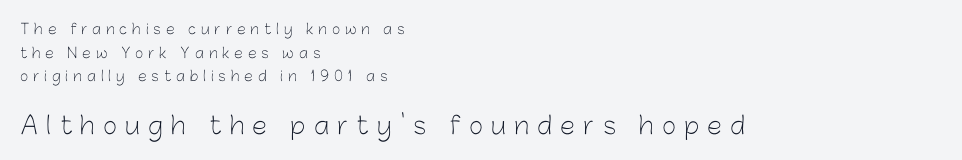
The letters stand upright; this is a roman face. Each new line begins a customary step beneath the previous one. Visually the block forms a straight wall on the left and a jagged coastline on the right. No word sits above an underline.
